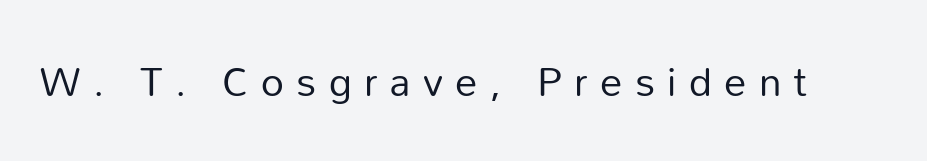
{"serif": "no", "italic": "no", "bold": "no", "weight": "regular", "width": "normal", "stroke_contrast": "low", "x_height": "medium", "monospaced": "no", "underline": "no", "letter_spacing": "wide", "letter_spacing_em": 0.31, "glyph_px": 40}
